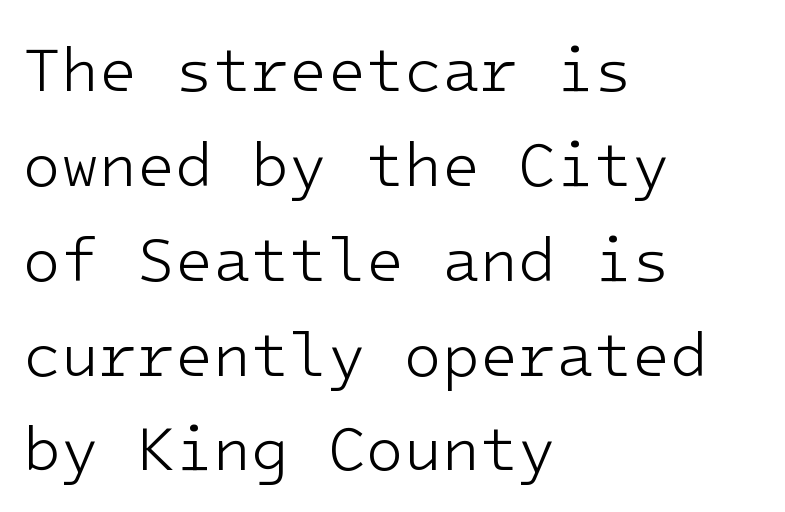
Q: Is the text bold? A: No.
Q: Is the text italic (slanted)? A: No, it is upright.
Q: Is the typeface a serif or a sans-serif typeface? A: Sans-serif.
Q: Is the text underlined? A: No.
Q: How is the paragraph aligned? A: Left-aligned.
Q: Is the spacing between letters normal or unusually wide? A: Normal.
Q: Is the spacing between lines tight, normal or loose? A: Normal.
Q: Width (condensed, normal, or wide)? A: Normal.
Q: Stroke contrast? A: Low.
Q: x-height? A: Medium.
Q: Monospaced? A: Yes.
